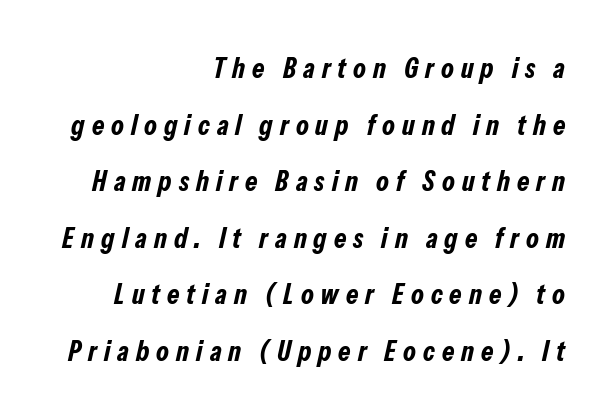
Q: Is the text bold? A: Yes.
Q: Is the text italic (slanted)? A: Yes, it leans right by about 13 degrees.
Q: Is the text underlined? A: No.
Q: How is the paragraph aligned? A: Right-aligned.
Q: Is the spacing between letters normal or unusually wide? A: Unusually wide.
Q: Is the spacing between lines tight, normal or loose? A: Loose.
Q: Width (condensed, normal, or wide)? A: Condensed.
Q: Stroke contrast? A: Low.
Q: x-height? A: Medium.
Q: Monospaced? A: No.
